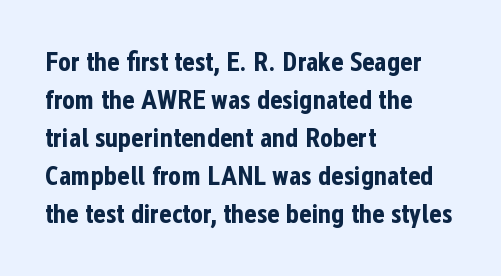
Q: Is the text bold? A: Yes.
Q: Is the text italic (slanted)? A: No, it is upright.
Q: Is the text underlined? A: No.
Q: How is the paragraph aligned? A: Left-aligned.
Q: Is the spacing between letters normal or unusually wide? A: Normal.
Q: Is the spacing between lines tight, normal or loose? A: Normal.
